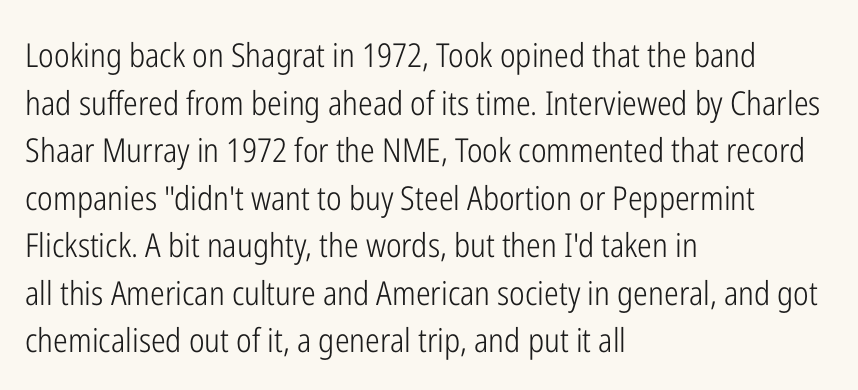
Quick note: not italic, upright. The space directly below the letters is spotless. These lines stack with their left ends in a neat column. Regular leading.
